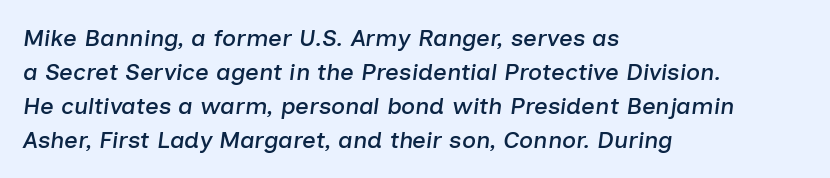
Caption: multi-line text, flush left, ragged right. Vertical spacing — default. Is the letter spacing exaggerated? No — it looks like the ordinary default. Bare-footed words on every line. The glyphs look as if they've been sheared to an angle.
